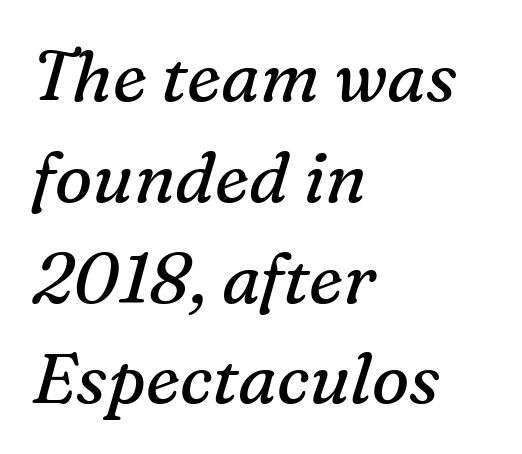
Bare-footed words on every line. The passage shown leans; its letterforms are oblique. The typesetter chose a ragged-right arrangement here. The passage shown has conventional tracking throughout. Weight: not bold — regular or lighter. This block has exactly the height ordinary leading produces.
